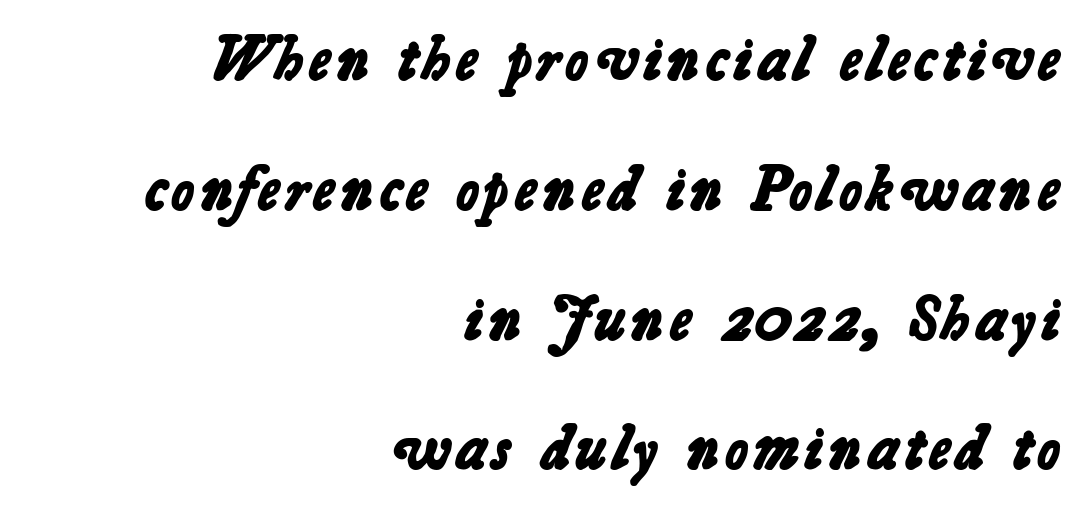
Each new line begins a long way beneath the previous one. Letterform terminals end flat and unadorned throughout the passage. The face used here is proportionally spaced, like ordinary book or web type. Compared with a flush-left layout, this one pins lines to the opposite, right side. On the weight axis this lands at bold, roughly 700. Characters follow at the spacing the type designer built in.
